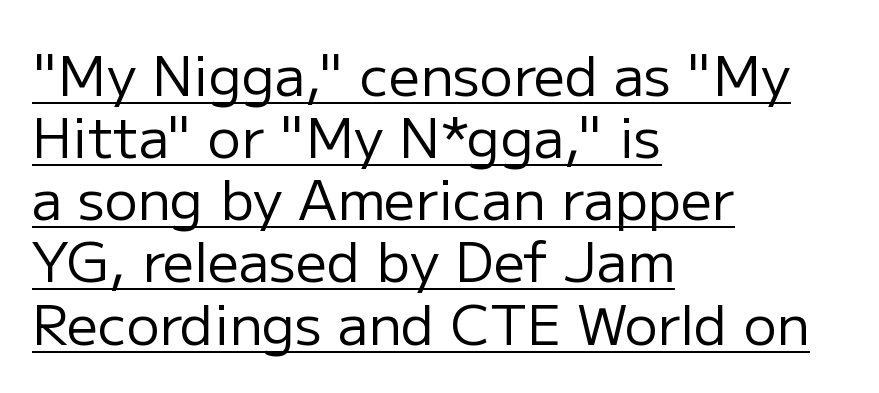
Q: Is the text bold? A: No.
Q: Is the text italic (slanted)? A: No, it is upright.
Q: Is the typeface a serif or a sans-serif typeface? A: Sans-serif.
Q: Is the text underlined? A: Yes.
Q: How is the paragraph aligned? A: Left-aligned.
Q: Is the spacing between letters normal or unusually wide? A: Normal.
Q: Is the spacing between lines tight, normal or loose? A: Tight.
Q: Width (condensed, normal, or wide)? A: Normal.
Q: Stroke contrast? A: Low.
Q: x-height? A: Medium.
Q: Monospaced? A: No.
